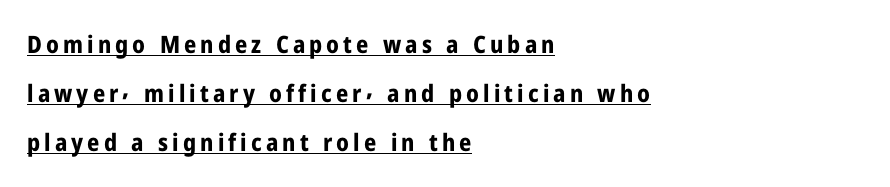
The image shows 24 px bold type, upright; set left-aligned, loose line spacing (2.05x), underlined.
